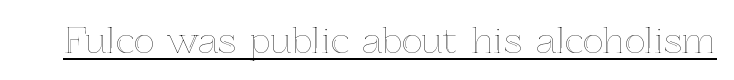
The image shows 35 px text type, upright; set normal letter spacing, underlined; a medium x-height.
